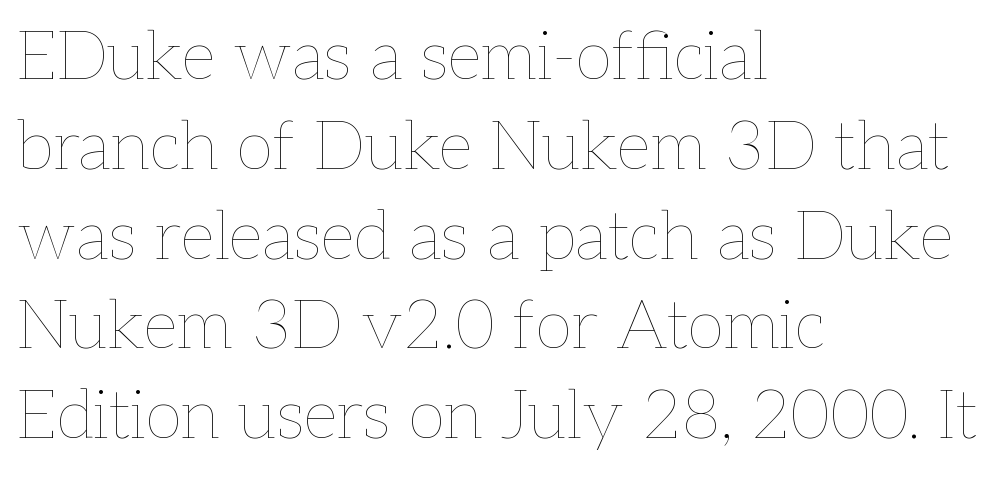
{"italic": "no", "bold": "no", "weight": "thin", "width": "normal", "stroke_contrast": "low", "x_height": "medium", "monospaced": "no", "underline": "no", "align": "left", "line_spacing": "normal", "line_spacing_ratio": 1.32, "letter_spacing": "normal", "letter_spacing_em": 0.0, "glyph_px": 68}
